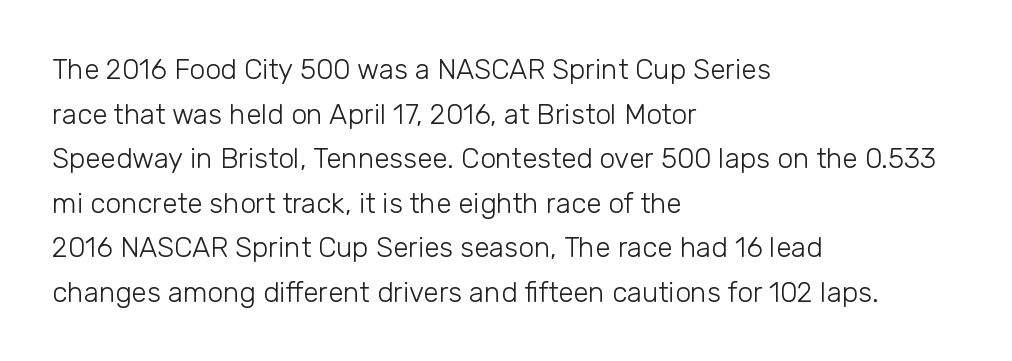
{"serif": "no", "italic": "no", "bold": "no", "weight": "light", "width": "normal", "stroke_contrast": "low", "x_height": "medium", "monospaced": "no", "underline": "no", "align": "left", "line_spacing": "normal", "line_spacing_ratio": 1.59, "letter_spacing": "normal", "letter_spacing_em": 0.0, "glyph_px": 28}
